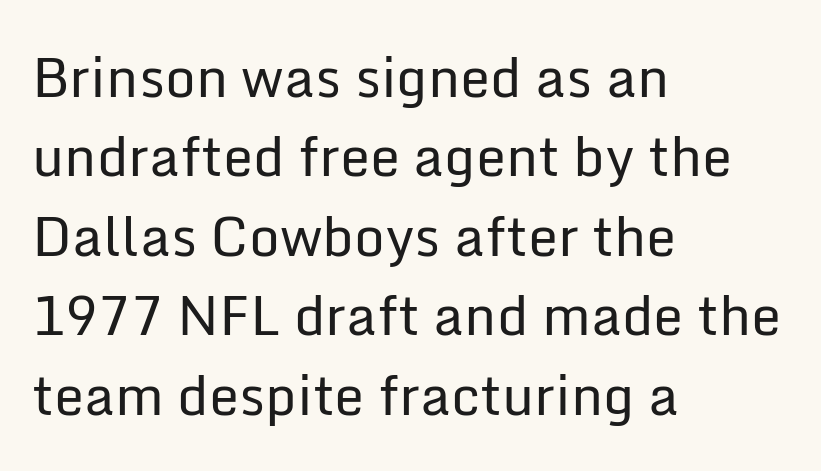
The image shows 54 px regular-weight sans-serif type, upright; set left-aligned, normal line spacing (1.47x), normal letter spacing, not underlined; low stroke contrast and a medium x-height.
